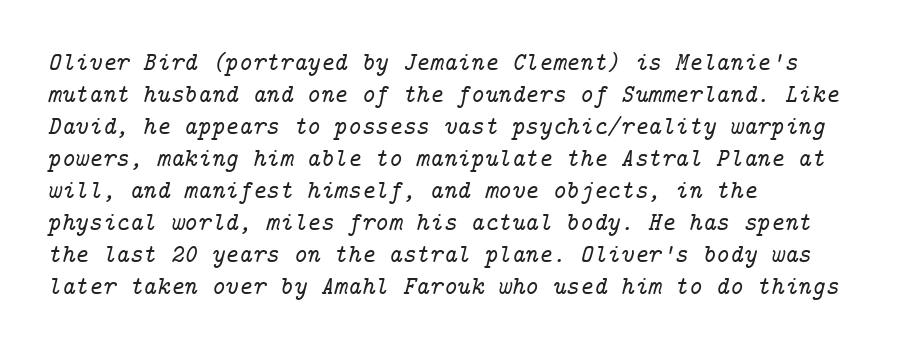
{"italic": "yes", "lean": "right", "slant_degrees": 14, "underline": "no", "align": "left", "line_spacing_ratio": 1.23, "letter_spacing": "normal", "letter_spacing_em": 0.0, "glyph_px": 26}
